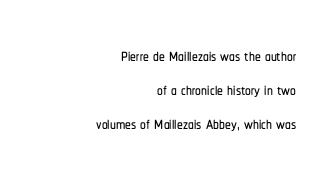
Q: Is the text italic (slanted)? A: No, it is upright.
Q: Is the text underlined? A: No.
Q: How is the paragraph aligned? A: Right-aligned.
Q: Is the spacing between letters normal or unusually wide? A: Normal.
Q: Is the spacing between lines tight, normal or loose? A: Normal.
